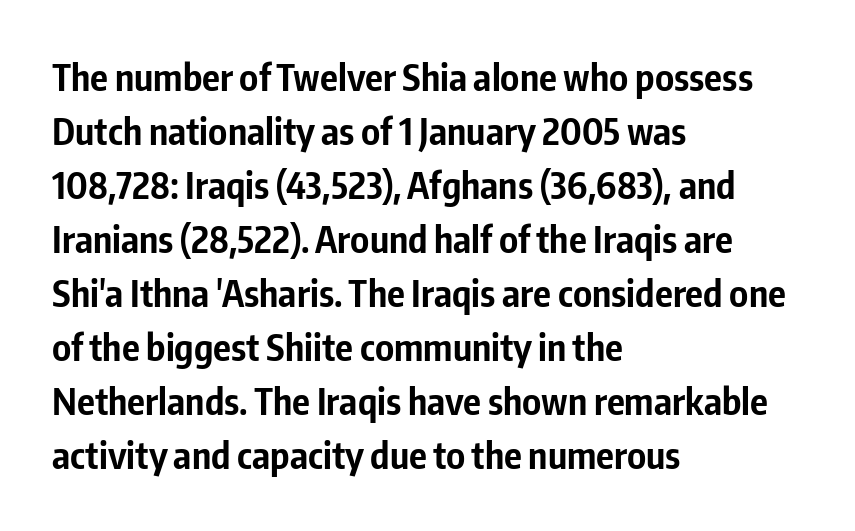
There is no visible air inserted between adjacent glyphs. Varying glyph widths throughout — classic text-font behaviour. This rendering employs a face without finishing strokes, i.e., a sans-serif. The words here are not underlined.
